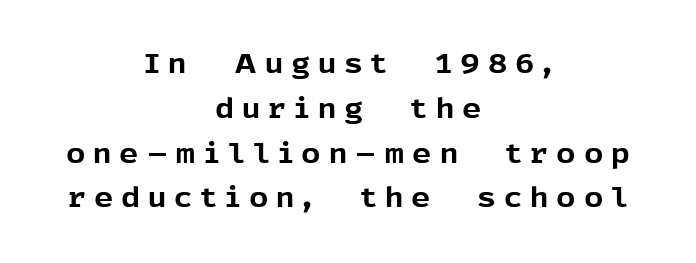
{"italic": "no", "bold": "yes", "underline": "no", "align": "center", "line_spacing": "normal", "line_spacing_ratio": 1.66, "letter_spacing": "wide", "letter_spacing_em": 0.29, "glyph_px": 27}
